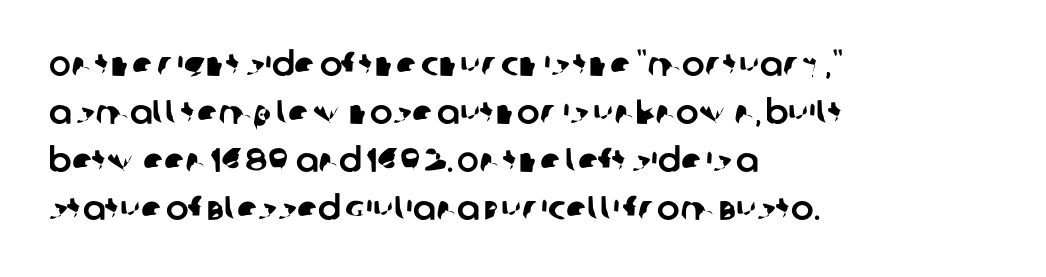
The image shows 34 px sans-serif type; set left-aligned, normal line spacing (1.41x), normal letter spacing, not underlined; low stroke contrast and a large x-height.
